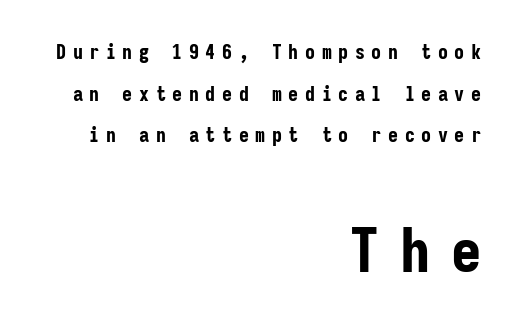
The line texture is sparse and dotted thanks to wide tracking. The rag falls on the left side of this text block. Every stem runs plumb, perpendicular to the baseline. The specimen omits any rule beneath the text block's lines. The glyphs in this specimen are sans serif.
